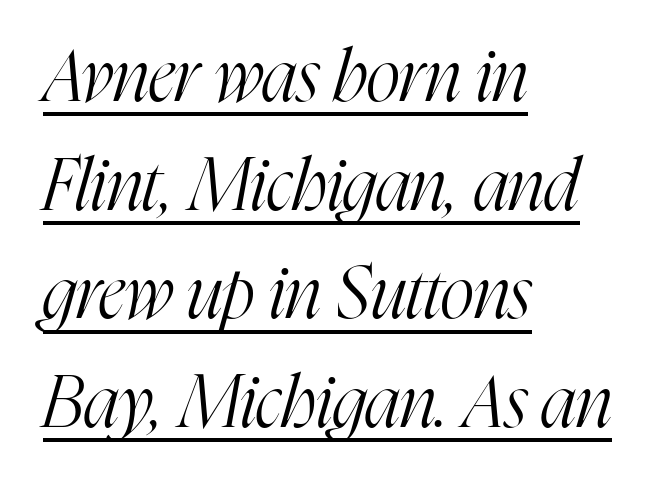
{"serif": "yes", "italic": "yes", "lean": "right", "slant_degrees": 16, "bold": "no", "weight": "light", "width": "condensed", "stroke_contrast": "high", "x_height": "medium", "monospaced": "no", "underline": "yes", "align": "left", "line_spacing": "normal", "line_spacing_ratio": 1.51, "letter_spacing": "normal", "letter_spacing_em": 0.0, "glyph_px": 72}
